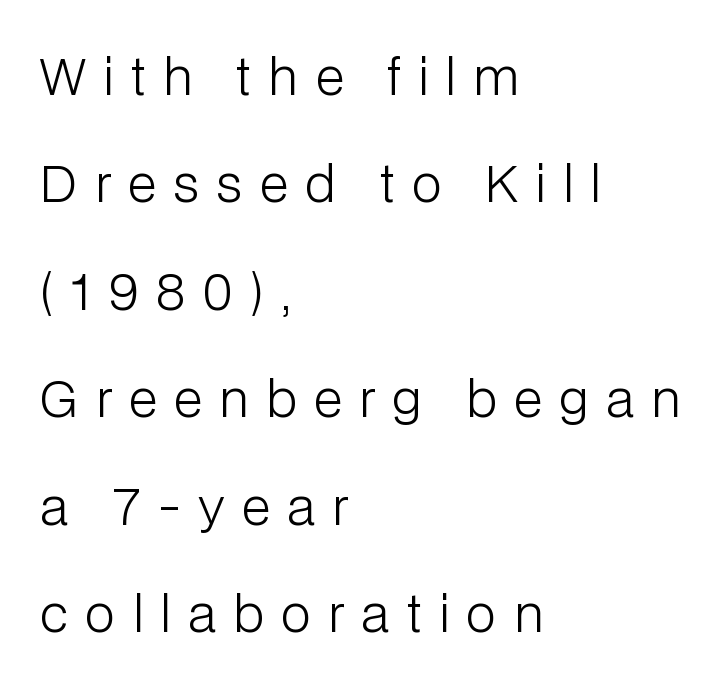
The image shows 50 px light sans-serif type, upright; set left-aligned, loose line spacing (2.15x), unusually wide letter spacing (+0.35 em), not underlined; low stroke contrast and a medium x-height.
